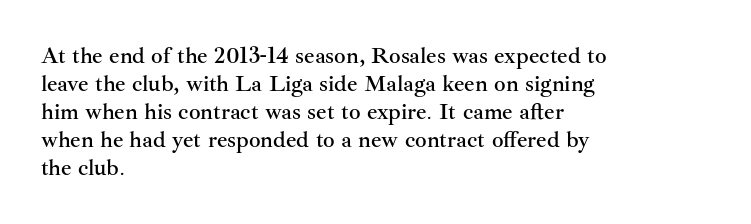
{"italic": "no", "underline": "no", "align": "left", "line_spacing_ratio": 1.22, "letter_spacing": "normal", "letter_spacing_em": 0.0, "glyph_px": 23}
